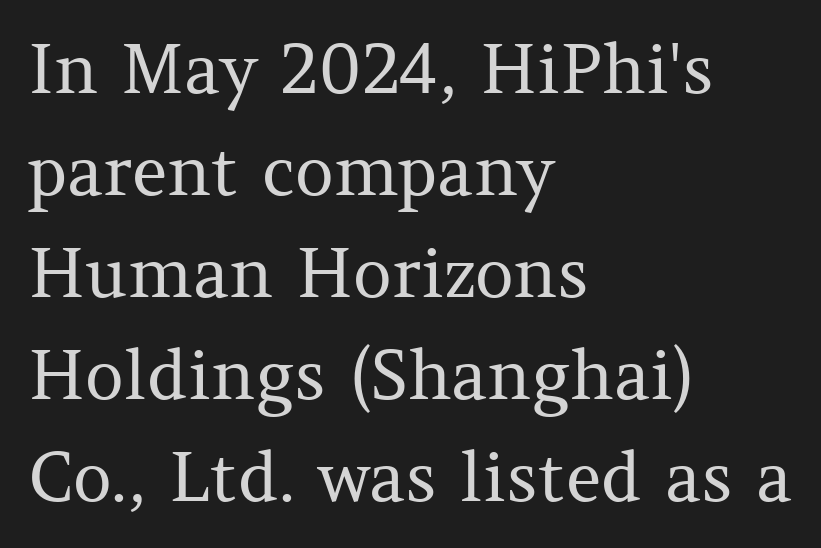
{"serif": "yes", "italic": "no", "bold": "no", "weight": "regular", "width": "normal", "stroke_contrast": "medium", "x_height": "medium", "monospaced": "no", "underline": "no", "align": "left", "line_spacing": "normal", "line_spacing_ratio": 1.5, "letter_spacing": "normal", "letter_spacing_em": 0.0, "glyph_px": 68}
